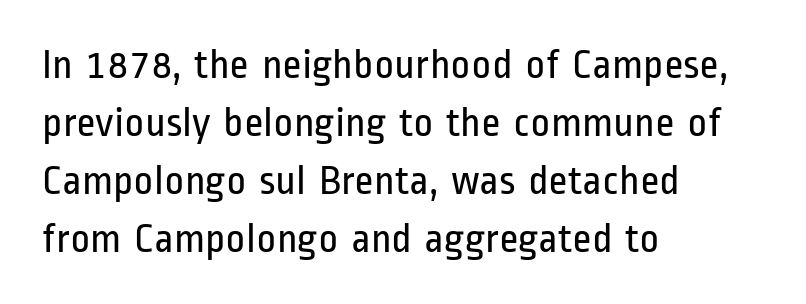
Q: Is the text bold? A: No.
Q: Is the text italic (slanted)? A: No, it is upright.
Q: Is the typeface a serif or a sans-serif typeface? A: Sans-serif.
Q: Is the text underlined? A: No.
Q: How is the paragraph aligned? A: Left-aligned.
Q: Is the spacing between letters normal or unusually wide? A: Normal.
Q: Is the spacing between lines tight, normal or loose? A: Normal.
Q: Width (condensed, normal, or wide)? A: Condensed.
Q: Stroke contrast? A: Low.
Q: x-height? A: Medium.
Q: Monospaced? A: No.
